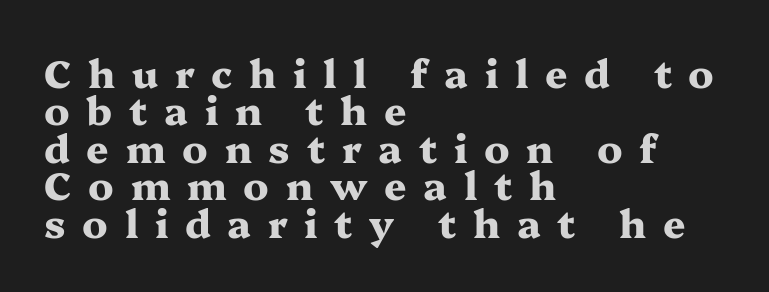
Q: Is the text bold? A: Yes.
Q: Is the text italic (slanted)? A: No, it is upright.
Q: Is the typeface a serif or a sans-serif typeface? A: Serif.
Q: Is the text underlined? A: No.
Q: How is the paragraph aligned? A: Left-aligned.
Q: Is the spacing between letters normal or unusually wide? A: Unusually wide.
Q: Is the spacing between lines tight, normal or loose? A: Tight.
Q: Width (condensed, normal, or wide)? A: Wide.
Q: Stroke contrast? A: Medium.
Q: x-height? A: Medium.
Q: Monospaced? A: No.
